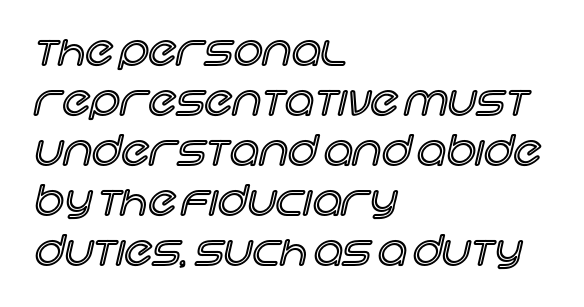
Q: Is the text italic (slanted)? A: Yes.
Q: Is the text underlined? A: No.
Q: How is the paragraph aligned? A: Left-aligned.
Q: Is the spacing between letters normal or unusually wide? A: Normal.
Q: Width (condensed, normal, or wide)? A: Normal.
Q: x-height? A: Large.
Q: Monospaced? A: No.
